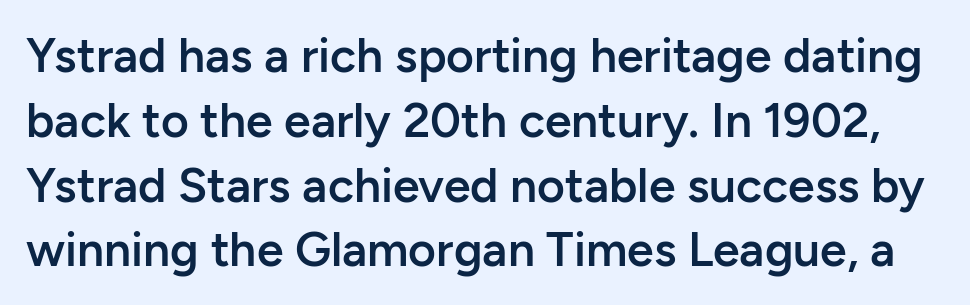
The image shows 48 px semibold sans-serif type, upright; set normal line spacing (1.35x), normal letter spacing, not underlined; low stroke contrast and a medium x-height.
